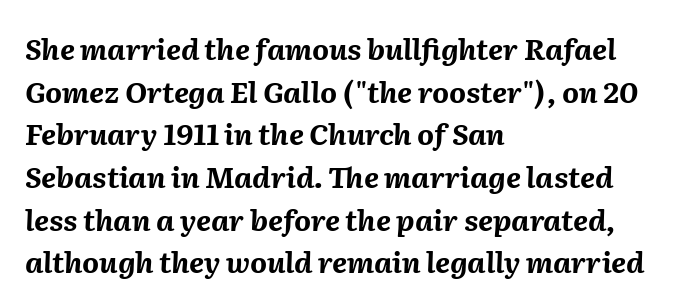
Q: Is the text bold? A: Yes.
Q: Is the text italic (slanted)? A: Yes, it leans right by about 2 degrees.
Q: Is the text underlined? A: No.
Q: How is the paragraph aligned? A: Left-aligned.
Q: Is the spacing between letters normal or unusually wide? A: Normal.
Q: Is the spacing between lines tight, normal or loose? A: Normal.
Q: Width (condensed, normal, or wide)? A: Normal.
Q: Stroke contrast? A: Medium.
Q: x-height? A: Medium.
Q: Monospaced? A: No.
